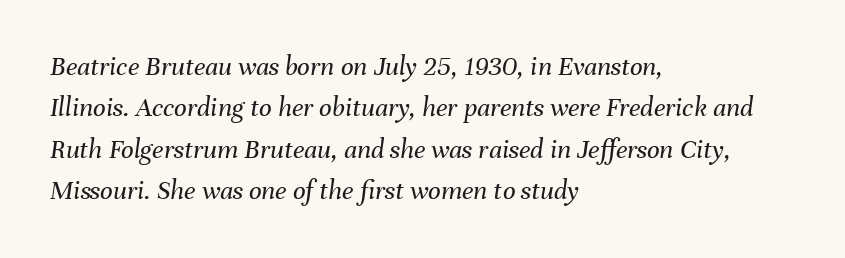
{"italic": "yes", "lean": "right", "slant_degrees": 8, "bold": "no", "weight": "regular", "width": "normal", "stroke_contrast": "medium", "x_height": "medium", "monospaced": "no", "underline": "no", "align": "left", "line_spacing": "normal", "line_spacing_ratio": 1.48, "letter_spacing": "normal", "letter_spacing_em": 0.0, "glyph_px": 28}
